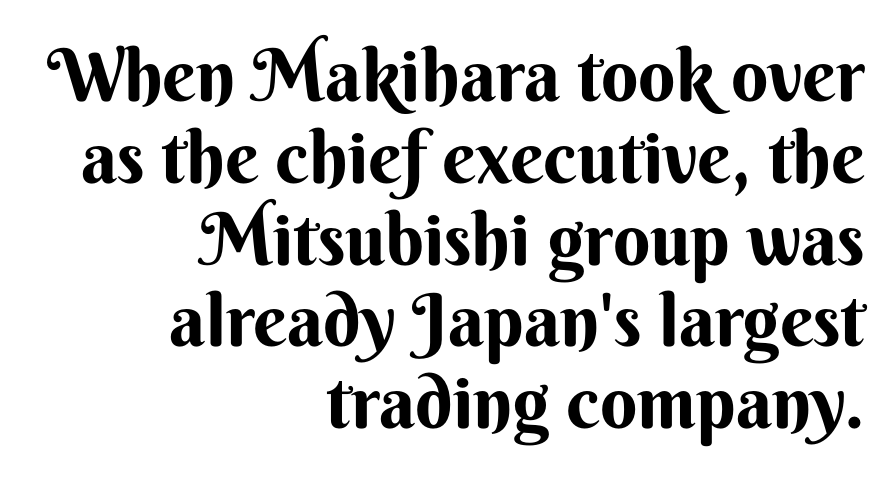
{"serif": "no", "italic": "no", "bold": "yes", "weight": "bold", "width": "normal", "stroke_contrast": "medium", "x_height": "small", "monospaced": "no", "underline": "no", "align": "right", "line_spacing": "tight", "line_spacing_ratio": 1.12, "letter_spacing": "normal", "letter_spacing_em": 0.0, "glyph_px": 73}
